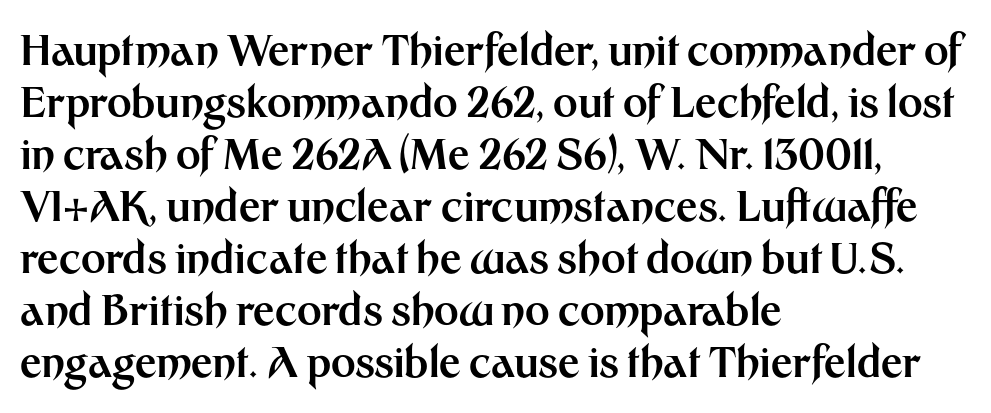
Note: no serifs on the glyphs. Casual observation: everything's shoved over to the left. Here the designer chose a conventional face with non-uniform glyph widths. Students, note that the glyphs here touch the page at normal intervals. Chunky letters — that's bold for sure. Beneath every word, the page is bare.
